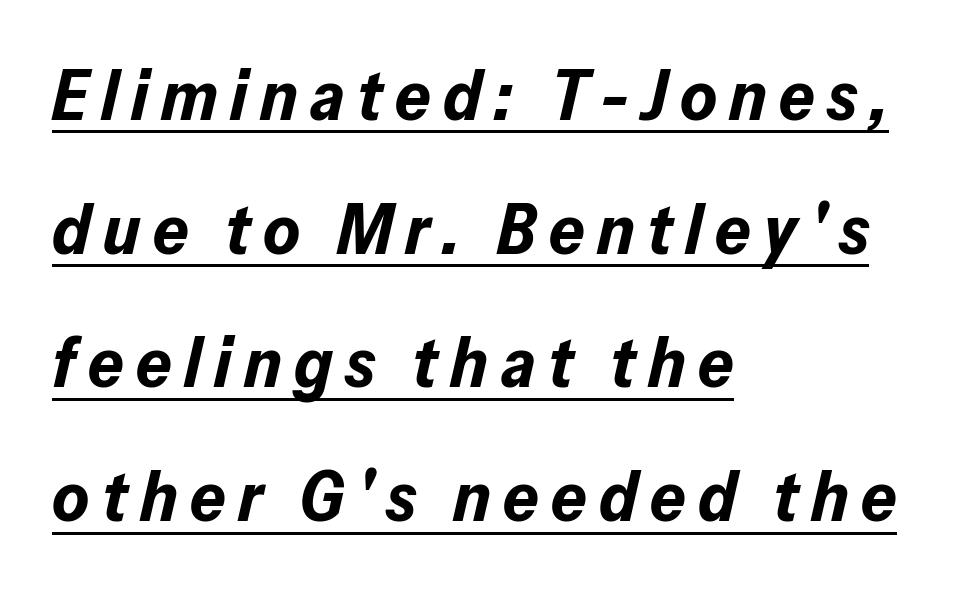
Q: Is the text bold? A: Yes.
Q: Is the text italic (slanted)? A: Yes, it leans right by about 13 degrees.
Q: Is the text underlined? A: Yes.
Q: How is the paragraph aligned? A: Left-aligned.
Q: Is the spacing between lines tight, normal or loose? A: Loose.
Q: Width (condensed, normal, or wide)? A: Normal.
Q: Stroke contrast? A: Low.
Q: x-height? A: Medium.
Q: Monospaced? A: No.
